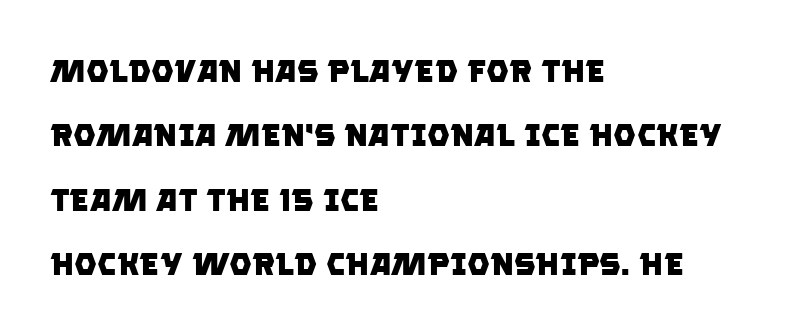
Short and long lines alike share a common starting point at left. Successive baselines arrive slowly, with a big drop between each. This sample uses a sans-serif face. Tracking value appears to be zero — textbook default spacing. Weight check: bold — yes, fully. Underline: absent.
